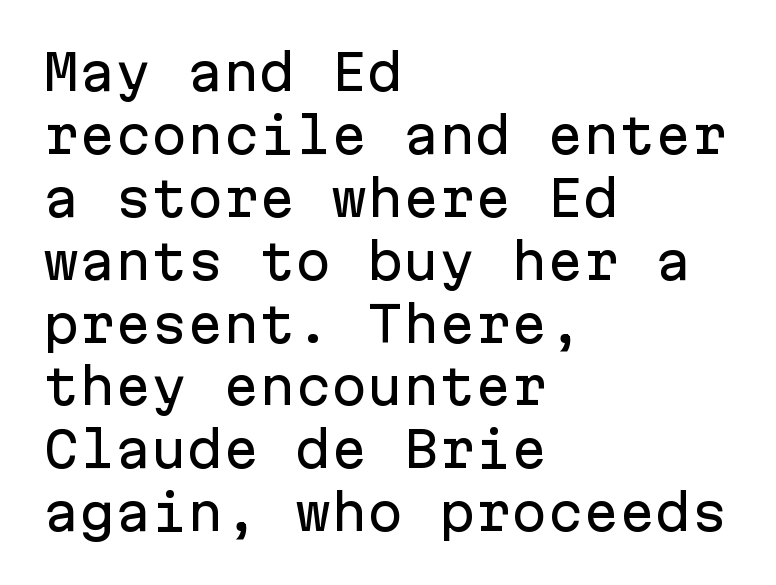
{"serif": "no", "italic": "no", "width": "normal", "stroke_contrast": "low", "x_height": "medium", "monospaced": "yes", "underline": "no", "align": "left", "line_spacing": "normal", "line_spacing_ratio": 1.31, "letter_spacing": "normal", "letter_spacing_em": 0.0, "glyph_px": 48}
